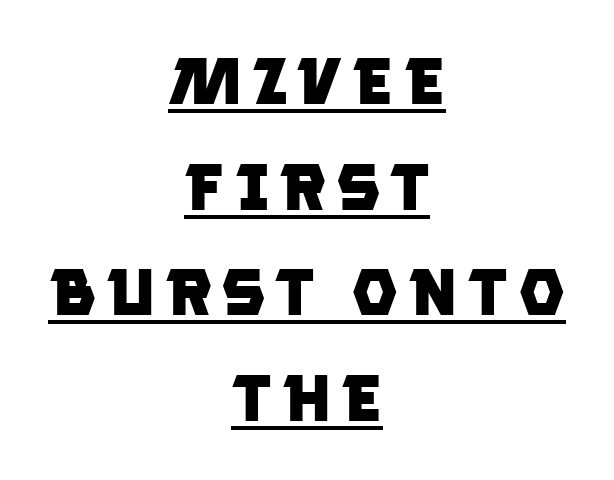
{"serif": "no", "bold": "yes", "weight": "heavy", "width": "normal", "stroke_contrast": "low", "x_height": "large", "monospaced": "no", "underline": "yes", "align": "center", "line_spacing": "normal", "line_spacing_ratio": 1.6, "glyph_px": 66}
